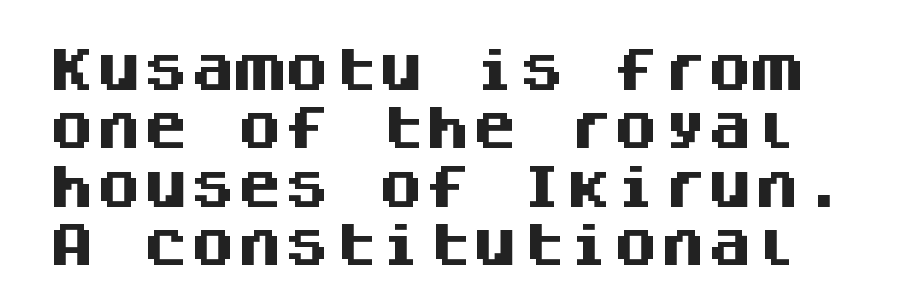
Glance below the letters and you will spot only blank space. How heavy is the stroke? Heavy — this is a bold. No extra tracking has been applied to these lines. Type style note: lacks serifs. Looks like terminal output: every glyph gets an equal slot. Style check: upright.
